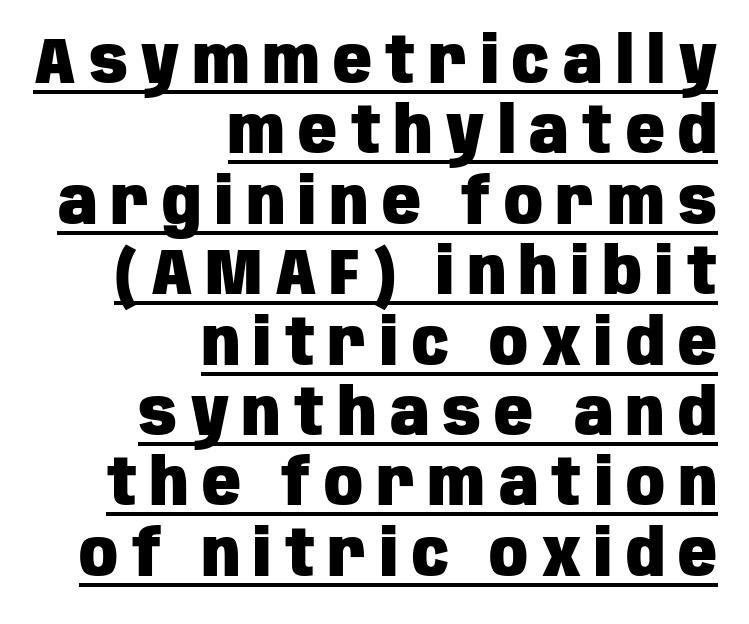
{"serif": "no", "italic": "no", "bold": "yes", "weight": "heavy", "width": "condensed", "stroke_contrast": "low", "x_height": "large", "monospaced": "no", "underline": "yes", "align": "right", "line_spacing": "tight", "line_spacing_ratio": 1.1, "letter_spacing": "wide", "letter_spacing_em": 0.21, "glyph_px": 64}
